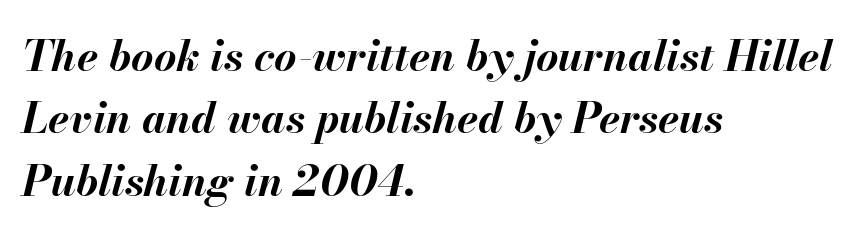
The image shows 43 px bold type, italic (leaning right); set left-aligned, normal line spacing (1.45x), normal letter spacing, not underlined; medium stroke contrast and a small x-height.
